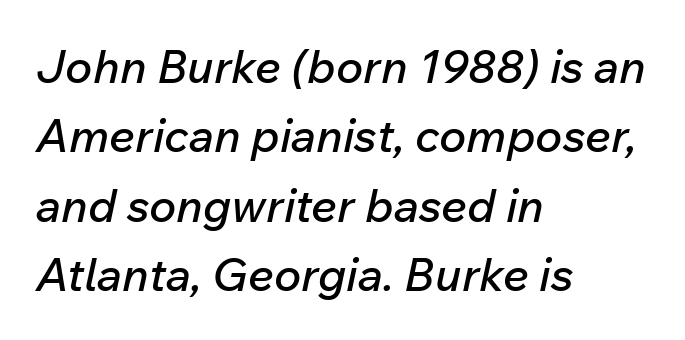
Would a proofreader flag this as italicized? Yes. The passage shown is typed in a proportional face where columns would drift. The line texture is even and compact thanks to regular tracking. Reading down the column, the eye jumps a familiar distance to each next line. Plain, unruled lines of type.
